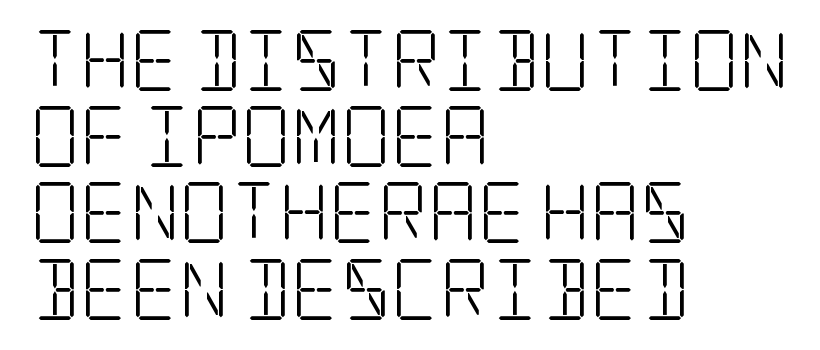
Q: Is the text bold? A: No.
Q: Is the text italic (slanted)? A: No, it is upright.
Q: Is the typeface a serif or a sans-serif typeface? A: Serif.
Q: Is the text underlined? A: No.
Q: How is the paragraph aligned? A: Left-aligned.
Q: Is the spacing between letters normal or unusually wide? A: Normal.
Q: Is the spacing between lines tight, normal or loose? A: Normal.
Q: Width (condensed, normal, or wide)? A: Condensed.
Q: Stroke contrast? A: Low.
Q: x-height? A: Large.
